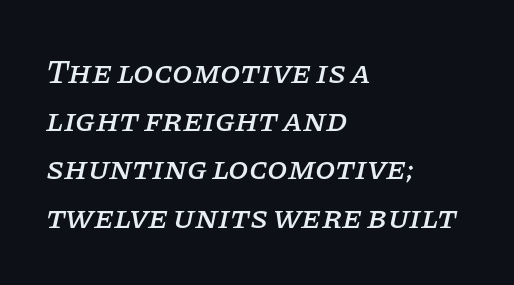
Q: Is the text italic (slanted)? A: Yes, it leans right by about 11 degrees.
Q: Is the typeface a serif or a sans-serif typeface? A: Serif.
Q: Is the text underlined? A: No.
Q: How is the paragraph aligned? A: Left-aligned.
Q: Is the spacing between letters normal or unusually wide? A: Normal.
Q: Is the spacing between lines tight, normal or loose? A: Normal.
Q: Width (condensed, normal, or wide)? A: Normal.
Q: Stroke contrast? A: Low.
Q: x-height? A: Large.
Q: Monospaced? A: No.
